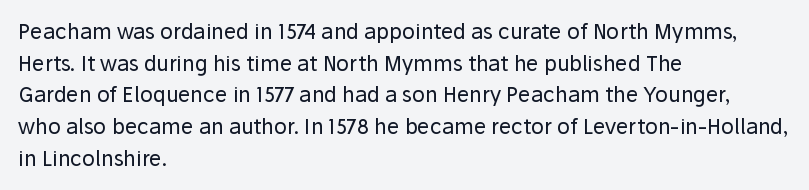
{"italic": "no", "bold": "no", "underline": "no", "align": "left", "line_spacing": "normal", "line_spacing_ratio": 1.51, "letter_spacing": "normal", "letter_spacing_em": 0.0, "glyph_px": 21}
